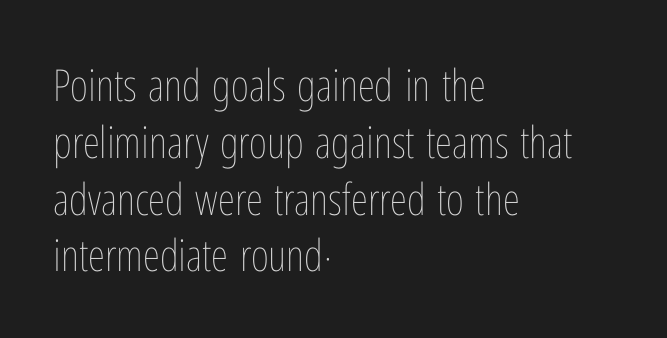
Q: Is the text bold? A: No.
Q: Is the text italic (slanted)? A: No, it is upright.
Q: Is the text underlined? A: No.
Q: How is the paragraph aligned? A: Left-aligned.
Q: Is the spacing between letters normal or unusually wide? A: Normal.
Q: Is the spacing between lines tight, normal or loose? A: Normal.
Q: Width (condensed, normal, or wide)? A: Condensed.
Q: Stroke contrast? A: Low.
Q: x-height? A: Medium.
Q: Monospaced? A: No.
